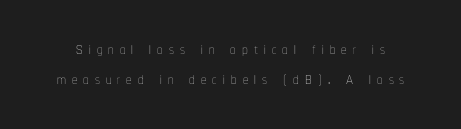
Q: Is the text bold? A: No.
Q: Is the text italic (slanted)? A: No, it is upright.
Q: Is the text underlined? A: No.
Q: Is the spacing between letters normal or unusually wide? A: Unusually wide.
Q: Is the spacing between lines tight, normal or loose? A: Normal.
